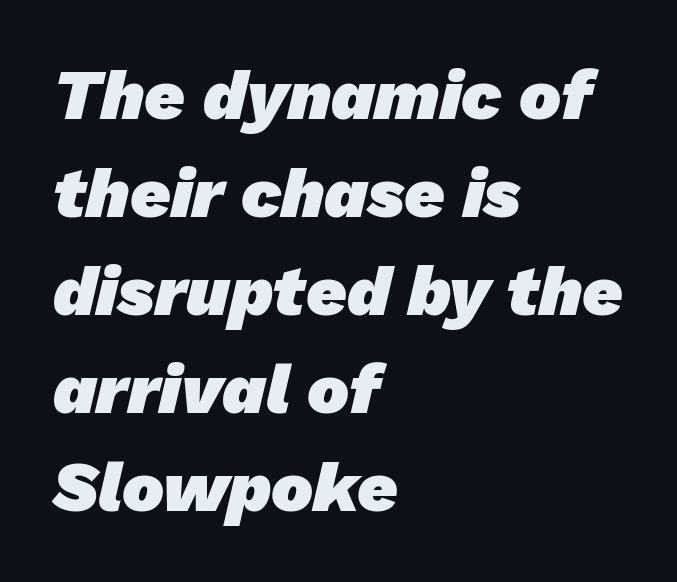
Q: Is the text bold? A: Yes.
Q: Is the typeface a serif or a sans-serif typeface? A: Sans-serif.
Q: Is the text underlined? A: No.
Q: How is the paragraph aligned? A: Left-aligned.
Q: Is the spacing between letters normal or unusually wide? A: Normal.
Q: Is the spacing between lines tight, normal or loose? A: Normal.
Q: Width (condensed, normal, or wide)? A: Normal.
Q: Stroke contrast? A: Low.
Q: x-height? A: Medium.
Q: Monospaced? A: No.
